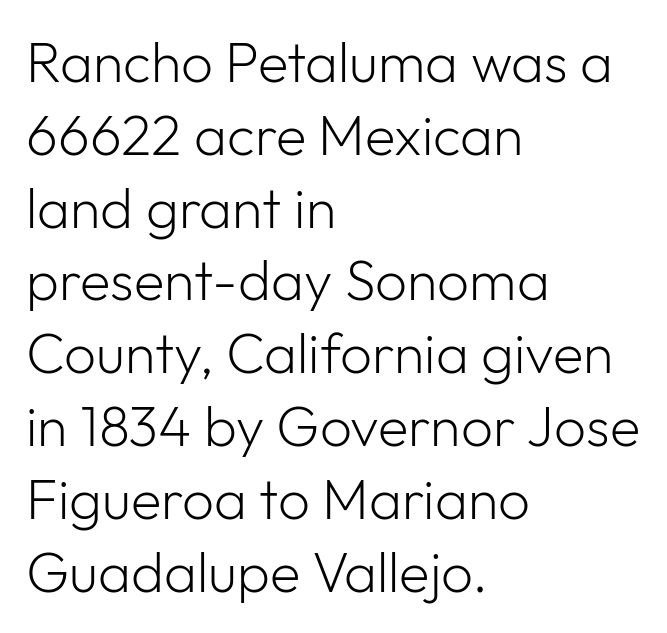
Stroke thickness stays within the range of a standard reading face or lighter. Italic: no, the glyphs are upright roman. You could not count columns in this text — the font is proportionally spaced. The words here are not underlined.
